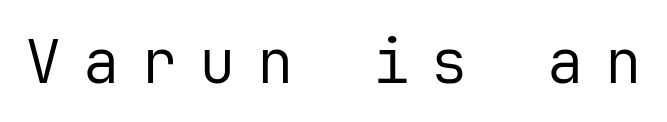
The image shows 61 px regular-weight sans-serif type, upright, monospaced; set unusually wide letter spacing (+0.35 em), not underlined; low stroke contrast and a medium x-height.
